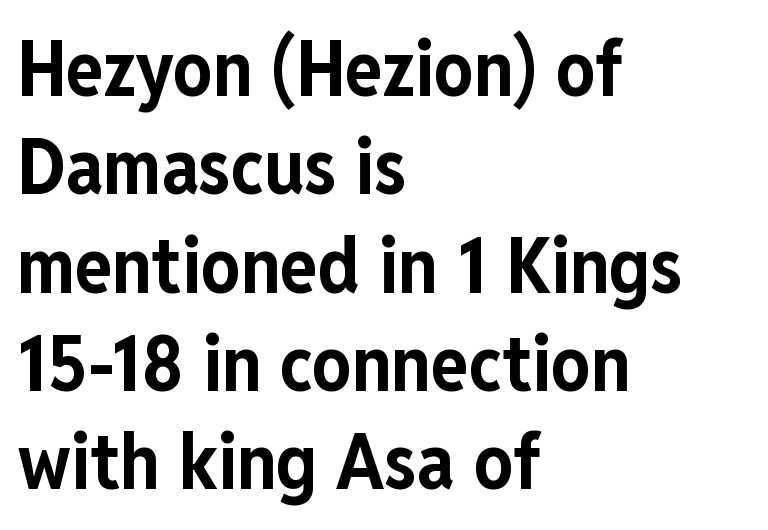
{"serif": "no", "italic": "no", "bold": "yes", "weight": "bold", "width": "condensed", "stroke_contrast": "low", "x_height": "medium", "monospaced": "no", "underline": "no", "align": "left", "line_spacing": "normal", "line_spacing_ratio": 1.26, "letter_spacing": "normal", "letter_spacing_em": 0.0, "glyph_px": 78}
